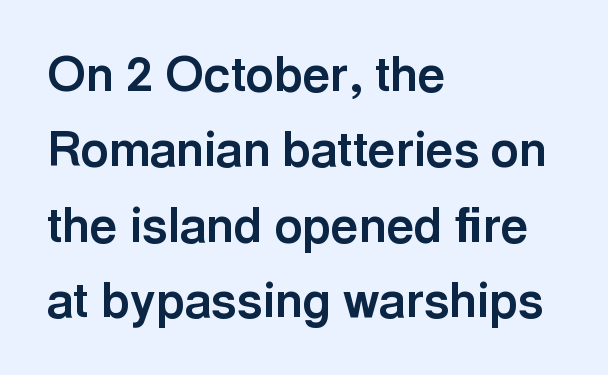
This is roman type, the default non-slanted kind. Pretty heavy lettering here — definitely bold. The lines are quadded left. In terms of letterform style, serifs are entirely absent. Think of a printed novel: that variable character pitch is what you see here. The vertical gap from one line to the next is medium.
